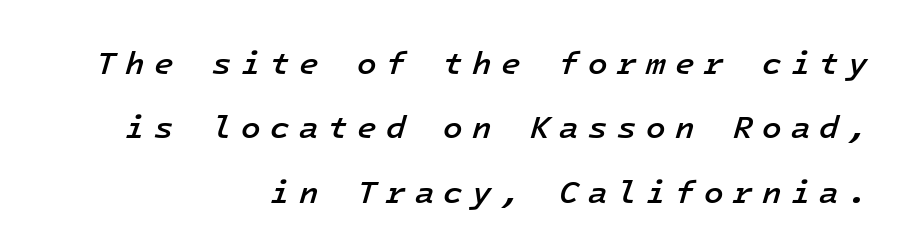
{"italic": "yes", "lean": "right", "slant_degrees": 16, "bold": "semi", "weight": "semibold", "width": "normal", "stroke_contrast": "low", "x_height": "medium", "monospaced": "yes", "underline": "no", "align": "right", "line_spacing": "loose", "line_spacing_ratio": 2.01, "letter_spacing": "wide", "letter_spacing_em": 0.29, "glyph_px": 32}
